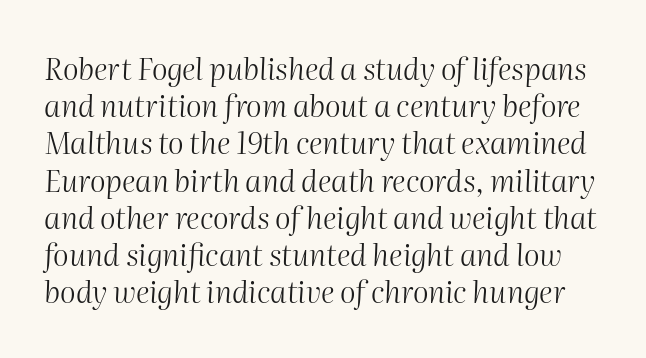
Q: Is the text bold? A: No.
Q: Is the text italic (slanted)? A: Yes, it leans right by about 2 degrees.
Q: Is the text underlined? A: No.
Q: Is the spacing between letters normal or unusually wide? A: Normal.
Q: Width (condensed, normal, or wide)? A: Normal.
Q: Stroke contrast? A: Medium.
Q: x-height? A: Medium.
Q: Monospaced? A: No.
